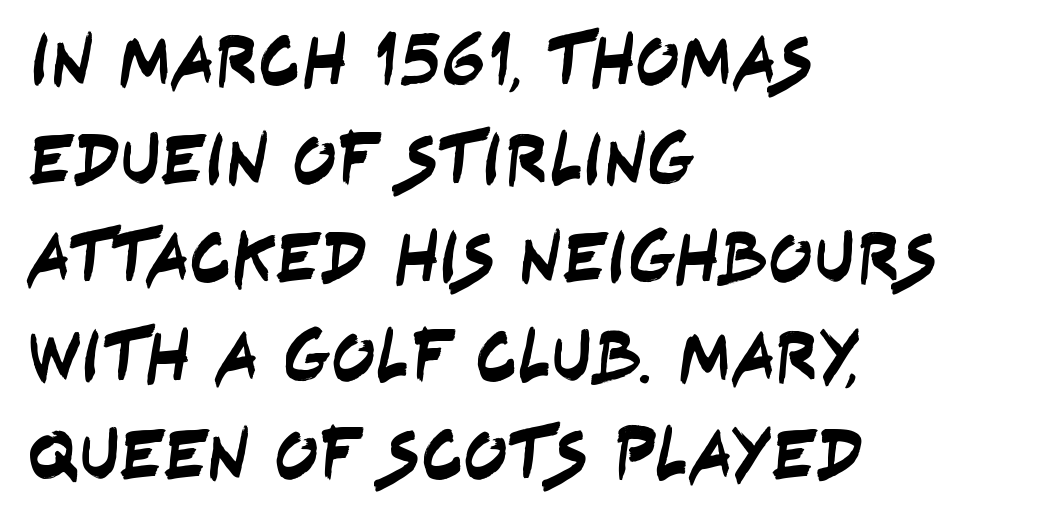
The image shows 73 px condensed sans-serif type; set left-aligned, normal line spacing (1.35x), normal letter spacing, not underlined; low stroke contrast and a large x-height.
